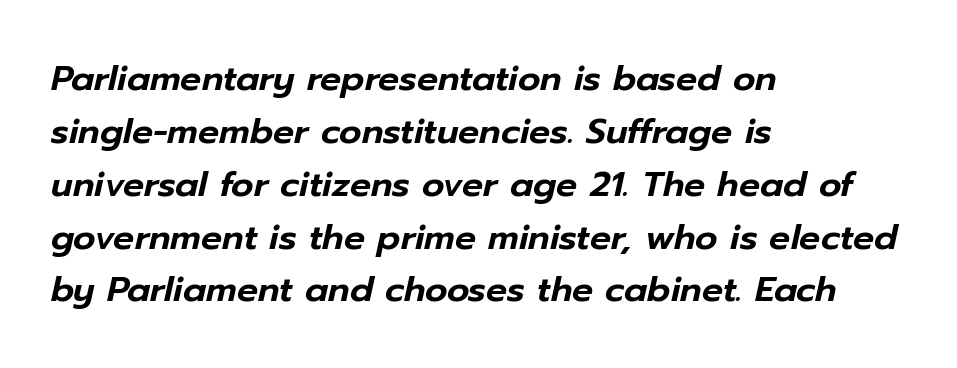
{"italic": "yes", "lean": "right", "slant_degrees": 12, "width": "normal", "stroke_contrast": "low", "x_height": "medium", "monospaced": "no", "underline": "no", "align": "left", "line_spacing": "normal", "line_spacing_ratio": 1.51, "letter_spacing": "normal", "letter_spacing_em": 0.0, "glyph_px": 35}
